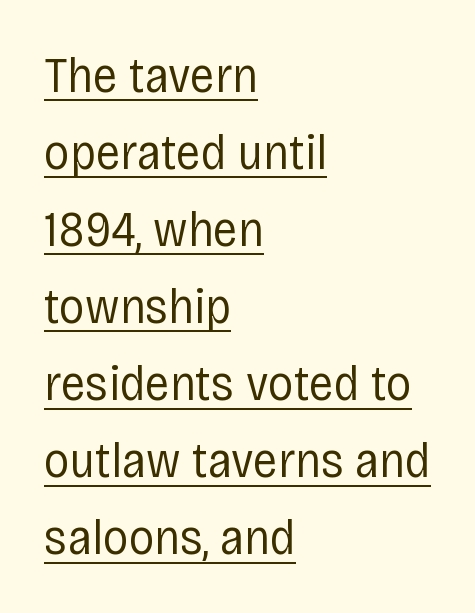
On a weight scale, this lands at 450 or below. Does the type have serifs? No, each stem ends abruptly. Rendered with straight, roman letterforms. The rendering uses a moderate line-height, typical for paragraphs. These lines are set flush left with a ragged right edge. The rendering keeps characters at their native spacing.
